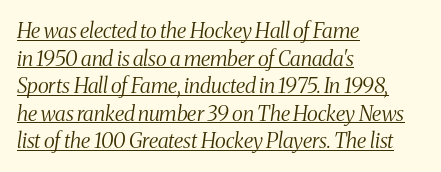
{"italic": "yes", "lean": "right", "slant_degrees": 8, "bold": "no", "underline": "yes", "align": "left", "line_spacing": "normal", "line_spacing_ratio": 1.31, "letter_spacing": "normal", "letter_spacing_em": 0.0, "glyph_px": 21}
